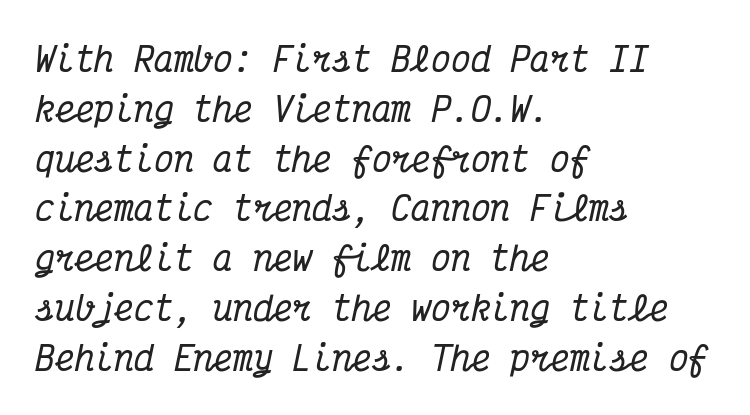
{"serif": "yes", "italic": "yes", "lean": "right", "slant_degrees": 12, "width": "condensed", "stroke_contrast": "medium", "x_height": "medium", "monospaced": "yes", "underline": "no", "align": "left", "line_spacing": "normal", "line_spacing_ratio": 1.51, "letter_spacing": "normal", "letter_spacing_em": 0.0, "glyph_px": 33}
